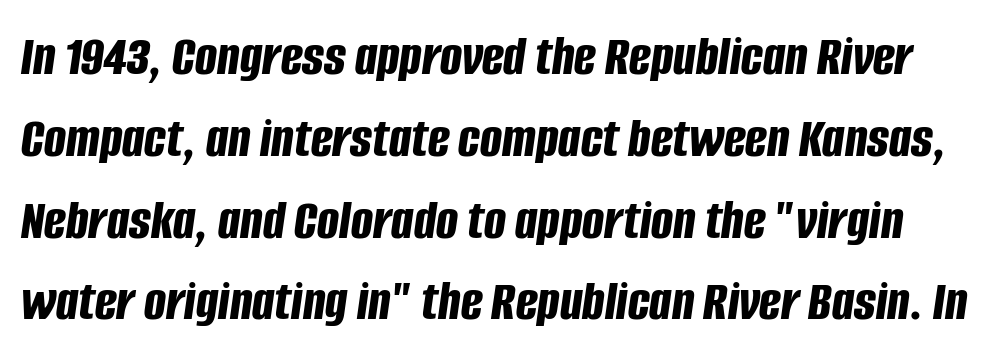
{"italic": "yes", "lean": "right", "slant_degrees": 8, "bold": "yes", "weight": "bold", "width": "condensed", "stroke_contrast": "low", "x_height": "large", "monospaced": "no", "underline": "no", "line_spacing": "normal", "line_spacing_ratio": 1.41, "letter_spacing": "normal", "letter_spacing_em": 0.0, "glyph_px": 58}
